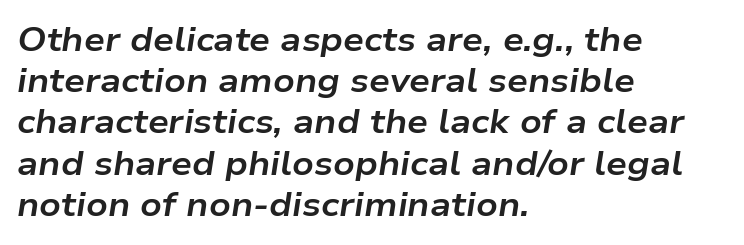
The image shows 33 px bold, wide type, italic (leaning right); set left-aligned, normal line spacing (1.25x), normal letter spacing, not underlined; low stroke contrast and a medium x-height.
